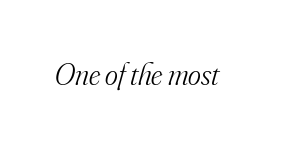
Q: Is the text bold? A: No.
Q: Is the text italic (slanted)? A: Yes, it leans right by about 16 degrees.
Q: Is the typeface a serif or a sans-serif typeface? A: Serif.
Q: Is the text underlined? A: No.
Q: Is the spacing between letters normal or unusually wide? A: Normal.
Q: Width (condensed, normal, or wide)? A: Normal.
Q: Stroke contrast? A: Medium.
Q: x-height? A: Small.
Q: Monospaced? A: No.
